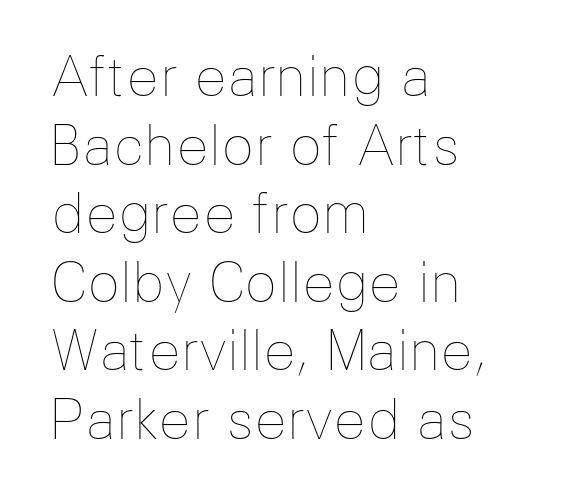
{"italic": "no", "bold": "no", "weight": "thin", "width": "normal", "stroke_contrast": "low", "x_height": "medium", "monospaced": "no", "underline": "no", "align": "left", "line_spacing": "normal", "line_spacing_ratio": 1.27, "letter_spacing": "normal", "letter_spacing_em": 0.0, "glyph_px": 54}
